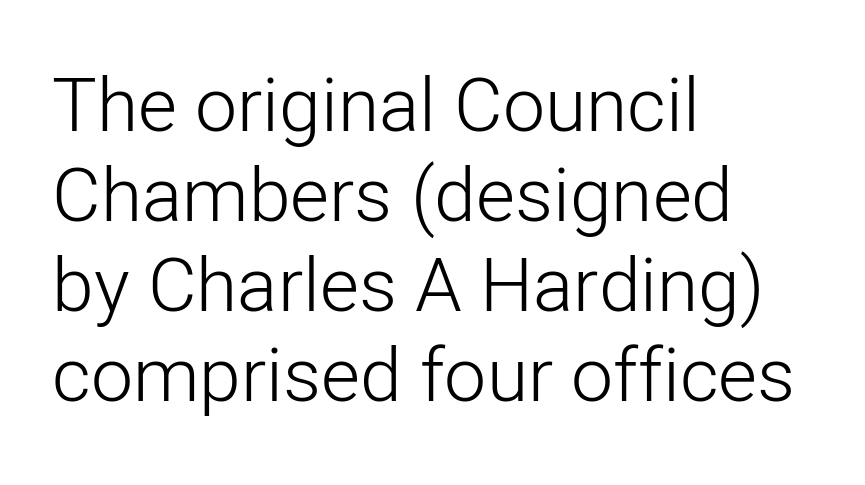
Q: Is the text bold? A: No.
Q: Is the text italic (slanted)? A: No, it is upright.
Q: Is the typeface a serif or a sans-serif typeface? A: Sans-serif.
Q: Is the text underlined? A: No.
Q: How is the paragraph aligned? A: Left-aligned.
Q: Is the spacing between letters normal or unusually wide? A: Normal.
Q: Width (condensed, normal, or wide)? A: Normal.
Q: Stroke contrast? A: Low.
Q: x-height? A: Medium.
Q: Monospaced? A: No.
